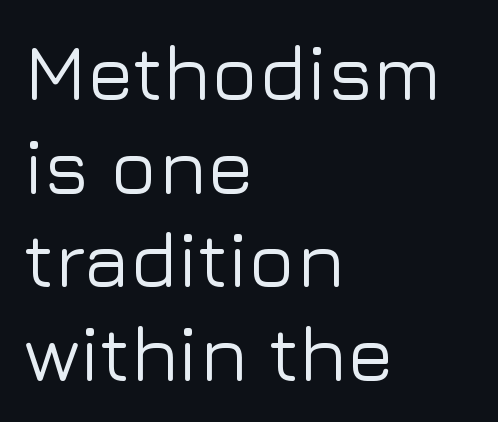
Q: Is the text italic (slanted)? A: No, it is upright.
Q: Is the typeface a serif or a sans-serif typeface? A: Sans-serif.
Q: Is the text underlined? A: No.
Q: How is the paragraph aligned? A: Left-aligned.
Q: Is the spacing between letters normal or unusually wide? A: Normal.
Q: Width (condensed, normal, or wide)? A: Normal.
Q: Stroke contrast? A: Low.
Q: x-height? A: Medium.
Q: Monospaced? A: No.
